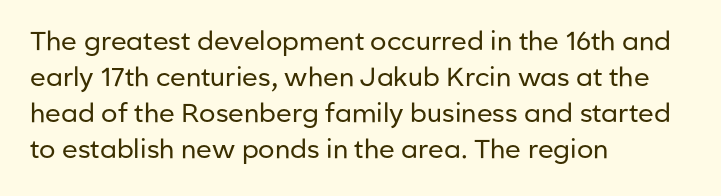
Q: Is the text bold? A: No.
Q: Is the text italic (slanted)? A: No, it is upright.
Q: Is the text underlined? A: No.
Q: How is the paragraph aligned? A: Left-aligned.
Q: Is the spacing between letters normal or unusually wide? A: Normal.
Q: Is the spacing between lines tight, normal or loose? A: Normal.
